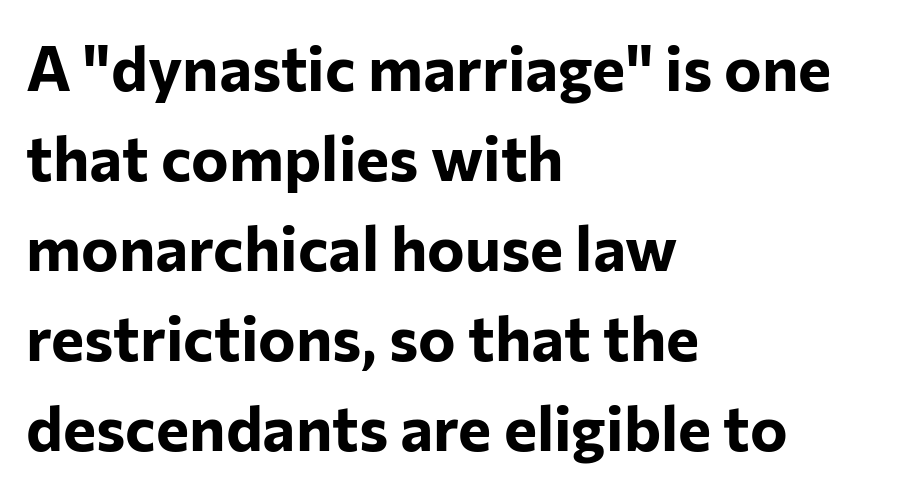
Q: Is the text bold? A: Yes.
Q: Is the text italic (slanted)? A: No, it is upright.
Q: Is the typeface a serif or a sans-serif typeface? A: Sans-serif.
Q: Is the text underlined? A: No.
Q: How is the paragraph aligned? A: Left-aligned.
Q: Is the spacing between letters normal or unusually wide? A: Normal.
Q: Is the spacing between lines tight, normal or loose? A: Normal.
Q: Width (condensed, normal, or wide)? A: Normal.
Q: Stroke contrast? A: Low.
Q: x-height? A: Medium.
Q: Monospaced? A: No.
